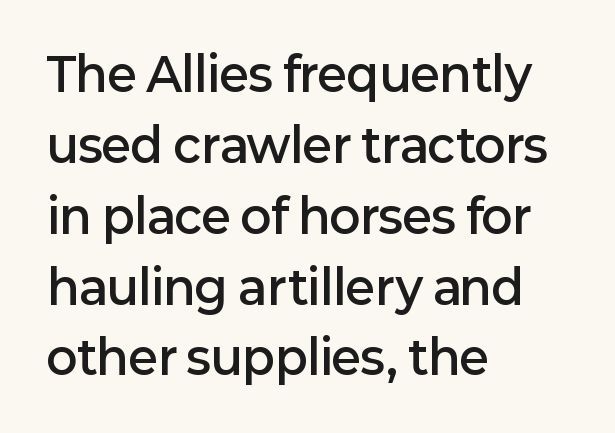
Q: Is the text bold? A: Semi-bold.
Q: Is the text italic (slanted)? A: No, it is upright.
Q: Is the typeface a serif or a sans-serif typeface? A: Sans-serif.
Q: Is the text underlined? A: No.
Q: How is the paragraph aligned? A: Left-aligned.
Q: Is the spacing between letters normal or unusually wide? A: Normal.
Q: Is the spacing between lines tight, normal or loose? A: Normal.
Q: Width (condensed, normal, or wide)? A: Normal.
Q: Stroke contrast? A: Low.
Q: x-height? A: Medium.
Q: Monospaced? A: No.
